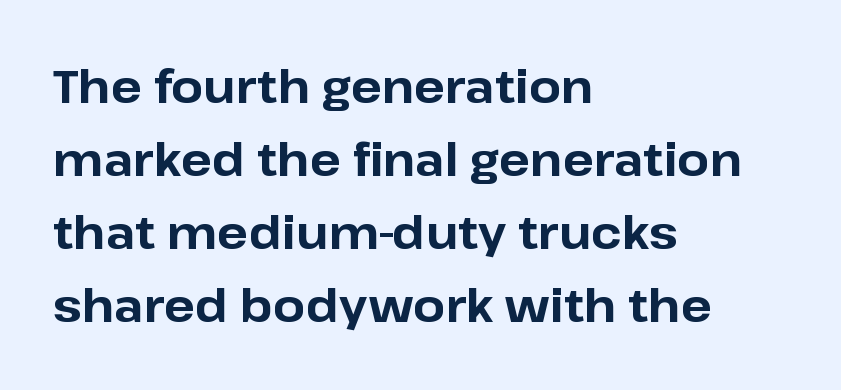
Q: Is the text bold? A: Yes.
Q: Is the text italic (slanted)? A: No, it is upright.
Q: Is the typeface a serif or a sans-serif typeface? A: Sans-serif.
Q: Is the text underlined? A: No.
Q: How is the paragraph aligned? A: Left-aligned.
Q: Is the spacing between letters normal or unusually wide? A: Normal.
Q: Is the spacing between lines tight, normal or loose? A: Normal.
Q: Width (condensed, normal, or wide)? A: Normal.
Q: Stroke contrast? A: Low.
Q: x-height? A: Medium.
Q: Monospaced? A: No.
